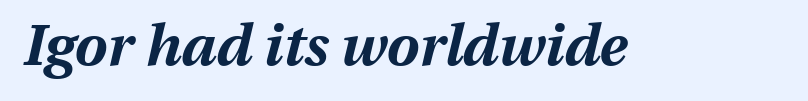
{"italic": "yes", "lean": "right", "slant_degrees": 13, "bold": "yes", "weight": "bold", "width": "normal", "stroke_contrast": "medium", "x_height": "medium", "monospaced": "no", "underline": "no", "letter_spacing": "normal", "letter_spacing_em": 0.0, "glyph_px": 58}
